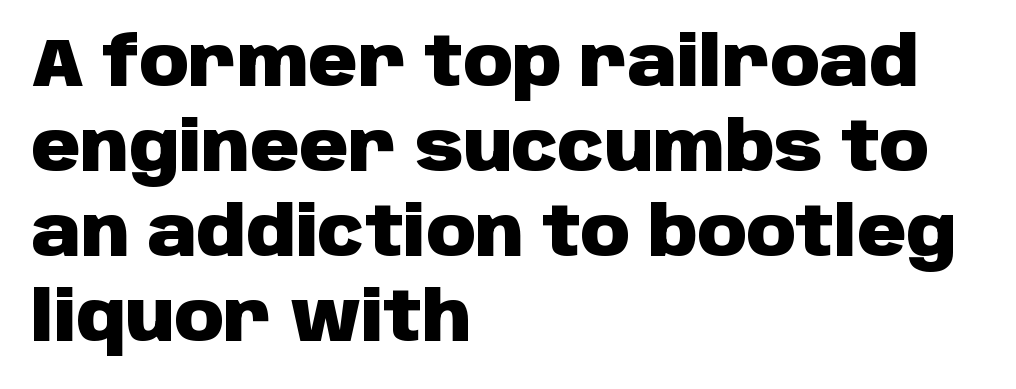
The paragraph has a hard left edge and a soft right edge. Vertically, the passage feels balanced, rows spaced as you'd expect. Notice how thick the strokes are: this is what a full bold looks like. The glyphs in this specimen are sans serif. Do the characters align in a grid? No, the font is proportional.
